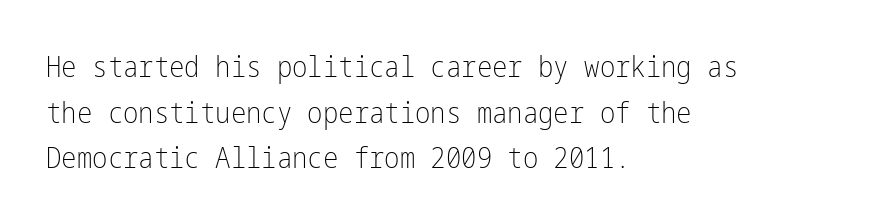
The image shows 29 px light, condensed sans-serif type, upright; set left-aligned, normal line spacing (1.57x), normal letter spacing, not underlined; low stroke contrast and a medium x-height.
